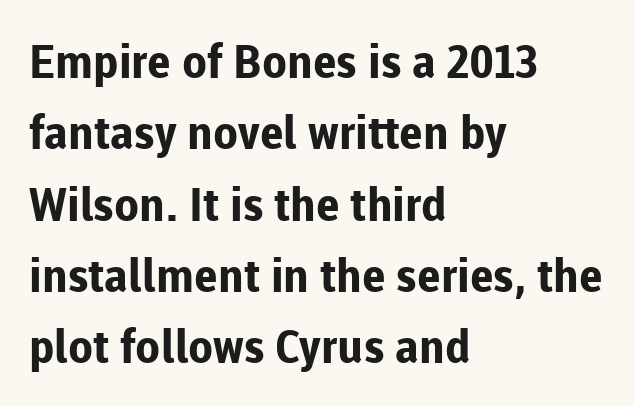
{"serif": "no", "italic": "no", "bold": "yes", "weight": "bold", "width": "normal", "stroke_contrast": "low", "x_height": "medium", "monospaced": "no", "underline": "no", "align": "left", "line_spacing": "normal", "line_spacing_ratio": 1.55, "letter_spacing": "normal", "letter_spacing_em": 0.0, "glyph_px": 46}
